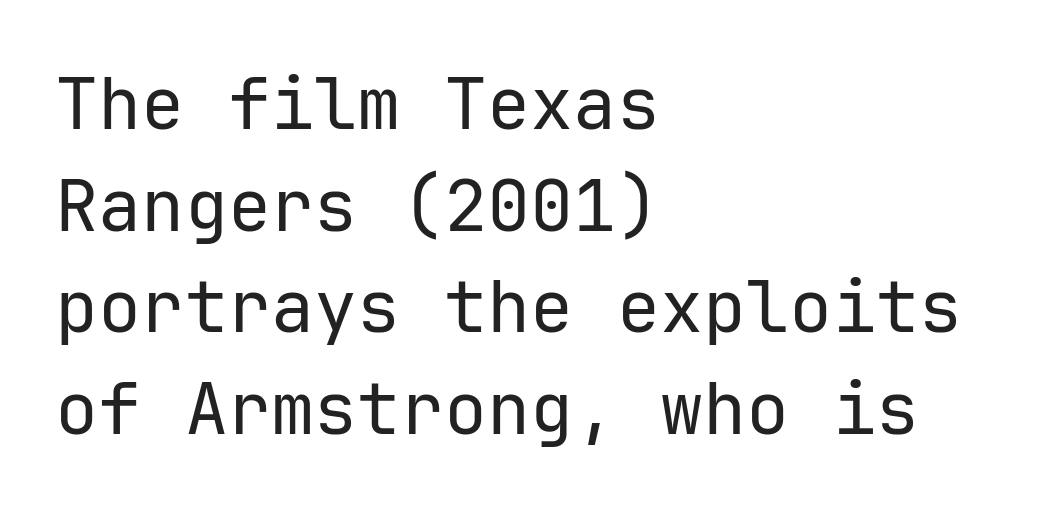
Q: Is the text bold? A: No.
Q: Is the text italic (slanted)? A: No, it is upright.
Q: Is the typeface a serif or a sans-serif typeface? A: Sans-serif.
Q: Is the text underlined? A: No.
Q: How is the paragraph aligned? A: Left-aligned.
Q: Is the spacing between letters normal or unusually wide? A: Normal.
Q: Is the spacing between lines tight, normal or loose? A: Normal.
Q: Width (condensed, normal, or wide)? A: Normal.
Q: Stroke contrast? A: Low.
Q: x-height? A: Medium.
Q: Monospaced? A: Yes.
